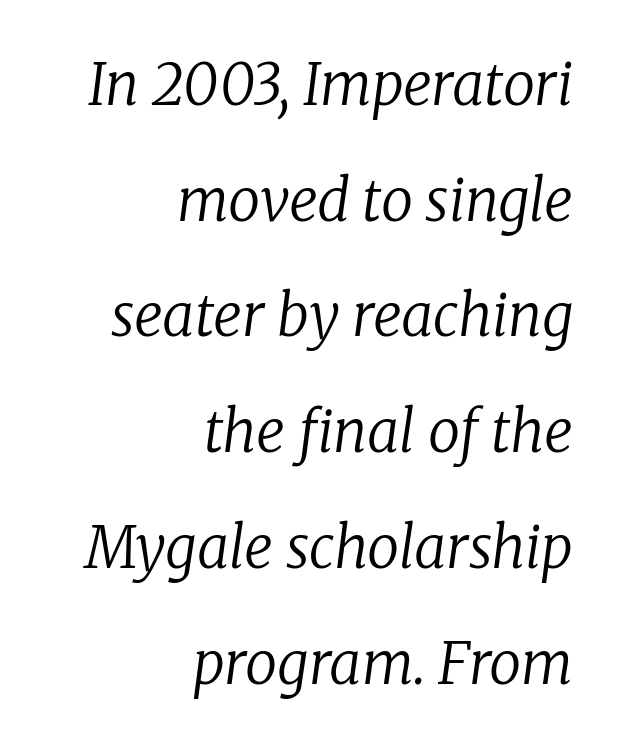
{"serif": "yes", "italic": "yes", "lean": "right", "slant_degrees": 8, "bold": "no", "weight": "regular", "width": "normal", "stroke_contrast": "low", "x_height": "medium", "monospaced": "no", "underline": "no", "align": "right", "line_spacing": "loose", "line_spacing_ratio": 2.03, "letter_spacing": "normal", "letter_spacing_em": 0.0, "glyph_px": 57}
